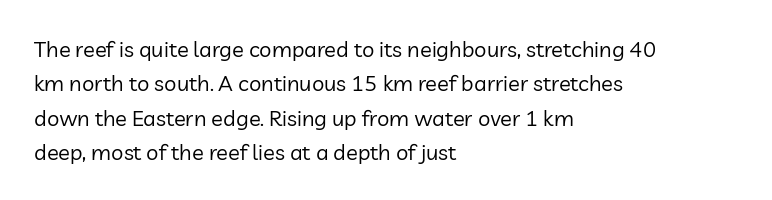
Q: Is the text bold? A: No.
Q: Is the text italic (slanted)? A: No, it is upright.
Q: Is the text underlined? A: No.
Q: How is the paragraph aligned? A: Left-aligned.
Q: Is the spacing between letters normal or unusually wide? A: Normal.
Q: Is the spacing between lines tight, normal or loose? A: Normal.
